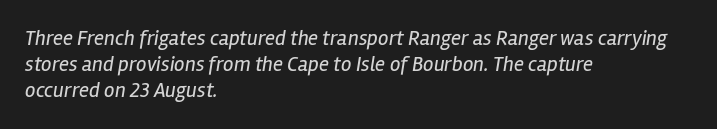
This sample uses an oblique cut, with every glyph tilted off the vertical. Think standard paragraph weight, or any step lighter than that. Honestly, there is no underline to notice here at all. The line texture is even and compact thanks to regular tracking.
